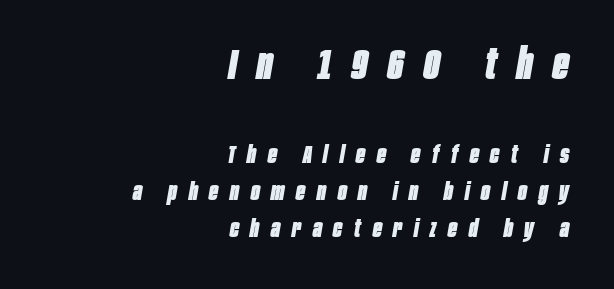
This sample is right-justified, so line beginnings fall wherever the words allow. Stroke thickness is high; the sample reads as a true bold. Vertical spacing — default. Reading top to bottom, the characters get smaller at the block break.
